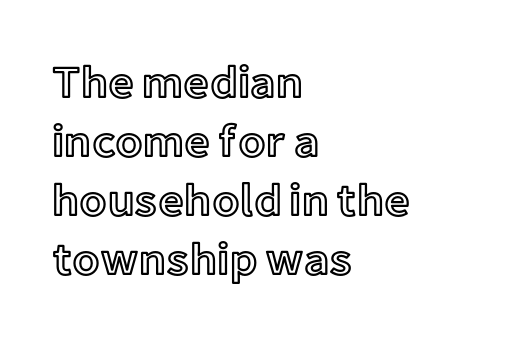
{"italic": "no", "width": "normal", "x_height": "medium", "monospaced": "no", "underline": "no", "align": "left", "line_spacing": "normal", "line_spacing_ratio": 1.31, "letter_spacing": "normal", "letter_spacing_em": 0.0, "glyph_px": 45}
